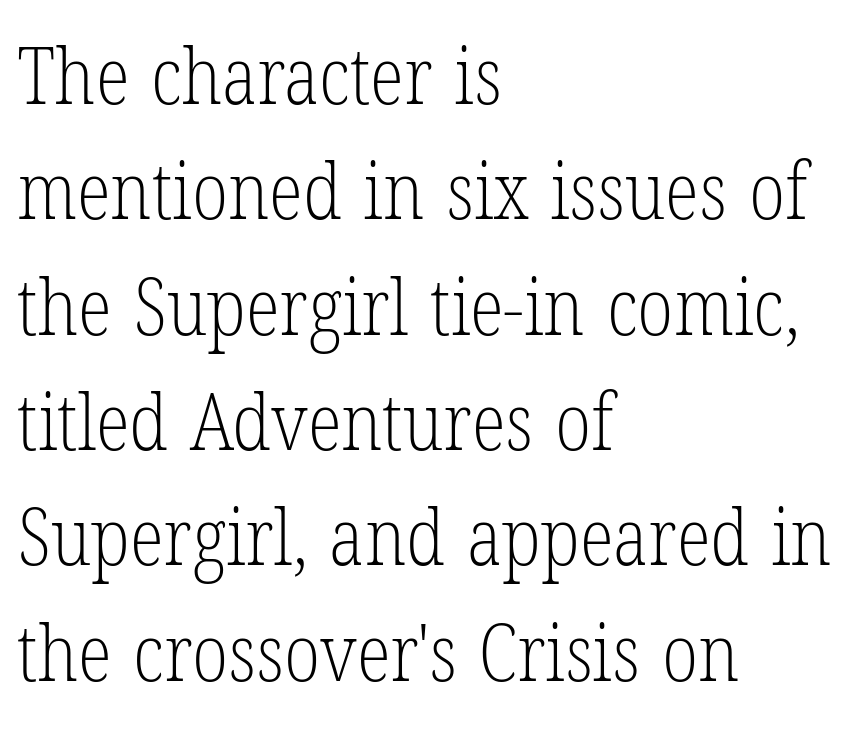
No extra ink here — the face is not bold. The setting favours the left margin, as ordinary paragraphs usually do. The letters advance in unequal steps, a hallmark of proportional type. The foot of each line stays bare and open.
